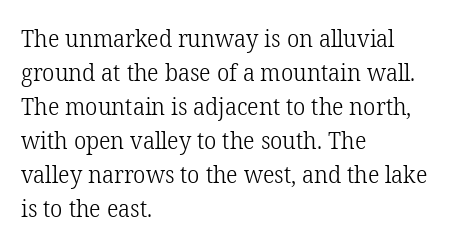
The image shows 24 px text type, upright; set left-aligned, normal line spacing (1.42x), normal letter spacing, not underlined.
